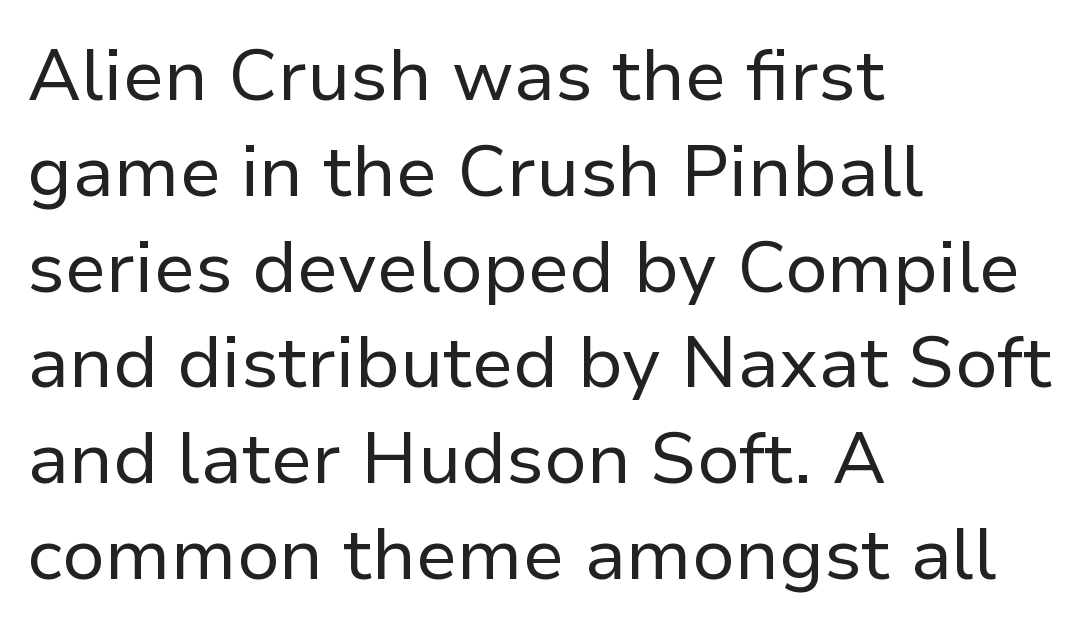
Q: Is the text bold? A: No.
Q: Is the text italic (slanted)? A: No, it is upright.
Q: Is the typeface a serif or a sans-serif typeface? A: Sans-serif.
Q: Is the text underlined? A: No.
Q: How is the paragraph aligned? A: Left-aligned.
Q: Is the spacing between letters normal or unusually wide? A: Normal.
Q: Is the spacing between lines tight, normal or loose? A: Normal.
Q: Width (condensed, normal, or wide)? A: Normal.
Q: Stroke contrast? A: Low.
Q: x-height? A: Medium.
Q: Monospaced? A: No.
